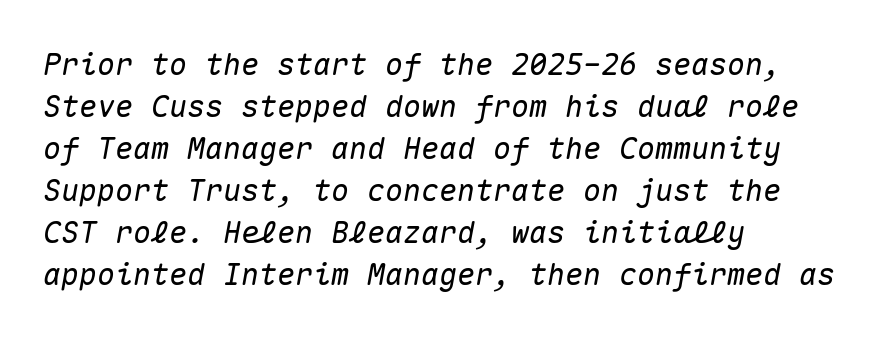
The image shows 30 px text type, italic (leaning right), monospaced; set left-aligned, normal line spacing (1.4x), normal letter spacing, not underlined; medium stroke contrast and a medium x-height.
